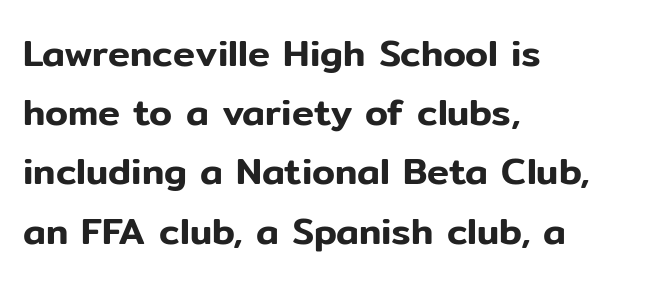
This sample uses plain, unmodified letter spacing. The passage is arranged the way most books set body copy — flush left. This sample keeps an unexceptional amount of space between lines. These lines are rendered in a variable-pitch font. Every character sits straight up, as roman type does. Is this a sans? Yes — the strokes have no serifs.
